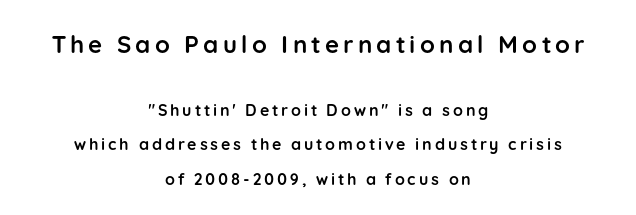
The image shows 24 px bold type, upright; set centered, loose line spacing (2.18x), not underlined; the first (top) block is 1.5x larger.
